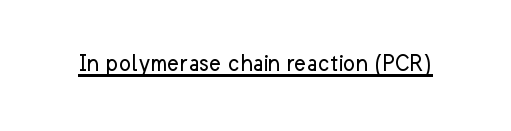
{"italic": "no", "bold": "no", "underline": "yes", "letter_spacing": "normal", "letter_spacing_em": 0.0, "glyph_px": 26}
